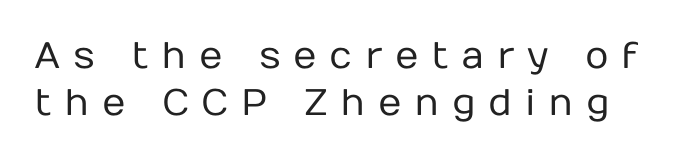
The image shows 37 px regular-weight sans-serif type, upright; set normal line spacing (1.27x), unusually wide letter spacing (+0.34 em), not underlined; low stroke contrast and a medium x-height.
